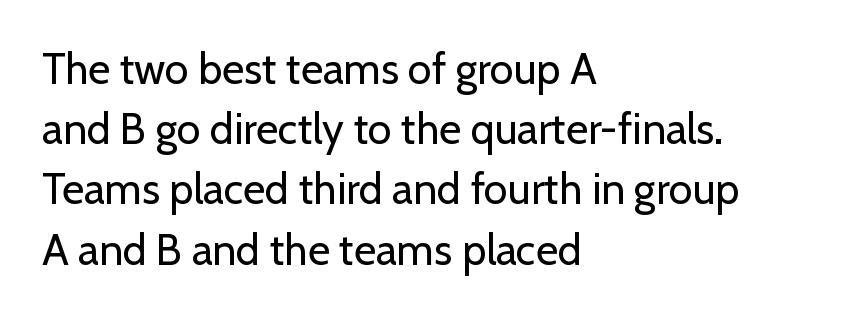
The image shows 43 px regular-weight sans-serif type, upright; set left-aligned, normal line spacing (1.4x), normal letter spacing, not underlined; low stroke contrast and a medium x-height.
